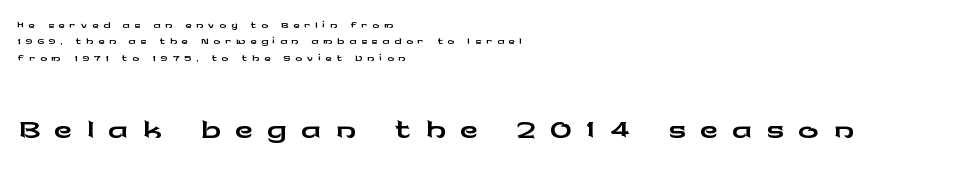
Q: Is the text italic (slanted)? A: No, it is upright.
Q: Is the typeface a serif or a sans-serif typeface? A: Sans-serif.
Q: Is the text underlined? A: No.
Q: How is the paragraph aligned? A: Left-aligned.
Q: Is the spacing between letters normal or unusually wide? A: Unusually wide.
Q: Is the spacing between lines tight, normal or loose? A: Tight.
Q: Which block of text is set in a larger size, the first (top) or the second (bottom)? A: The second (bottom) one.
Q: Width (condensed, normal, or wide)? A: Wide.
Q: Stroke contrast? A: Low.
Q: x-height? A: Medium.
Q: Monospaced? A: No.
